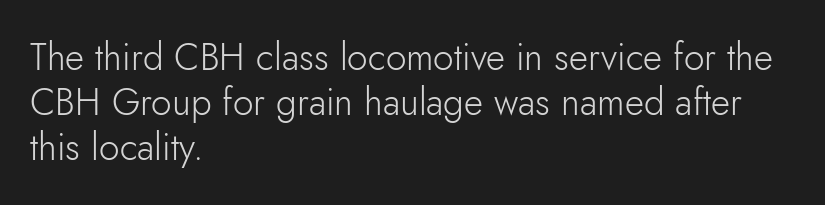
Q: Is the text bold? A: No.
Q: Is the text italic (slanted)? A: No, it is upright.
Q: Is the typeface a serif or a sans-serif typeface? A: Sans-serif.
Q: Is the text underlined? A: No.
Q: How is the paragraph aligned? A: Left-aligned.
Q: Is the spacing between letters normal or unusually wide? A: Normal.
Q: Width (condensed, normal, or wide)? A: Normal.
Q: Stroke contrast? A: Low.
Q: x-height? A: Small.
Q: Monospaced? A: No.
